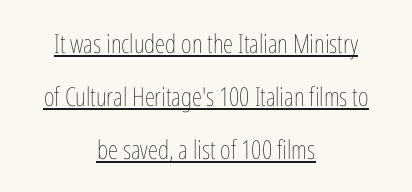
Q: Is the text bold? A: No.
Q: Is the text italic (slanted)? A: No, it is upright.
Q: Is the text underlined? A: Yes.
Q: How is the paragraph aligned? A: Centered.
Q: Is the spacing between letters normal or unusually wide? A: Normal.
Q: Is the spacing between lines tight, normal or loose? A: Loose.
